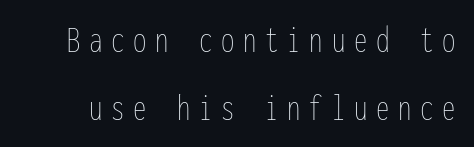
The image shows 38 px thin, condensed type, upright, monospaced; set line spacing 1.78x, unusually wide letter spacing (+0.23 em), not underlined; low stroke contrast and a medium x-height.
